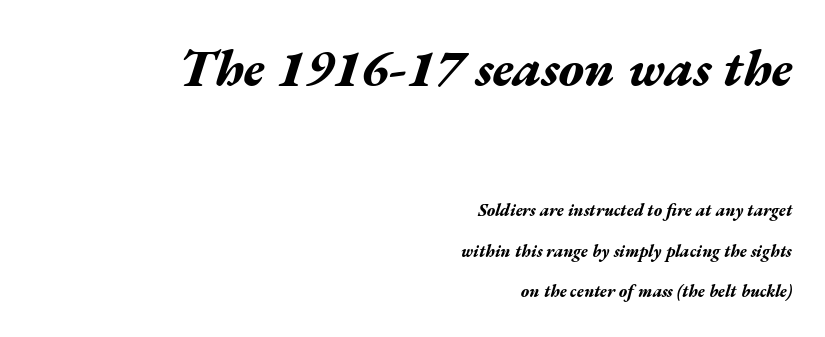
Q: Is the text bold? A: Yes.
Q: Is the text italic (slanted)? A: Yes, it leans right by about 17 degrees.
Q: Is the text underlined? A: No.
Q: How is the paragraph aligned? A: Right-aligned.
Q: Is the spacing between letters normal or unusually wide? A: Normal.
Q: Is the spacing between lines tight, normal or loose? A: Loose.
Q: Which block of text is set in a larger size, the first (top) or the second (bottom)? A: The first (top) one.
Q: Width (condensed, normal, or wide)? A: Wide.
Q: Stroke contrast? A: Medium.
Q: x-height? A: Medium.
Q: Monospaced? A: No.
